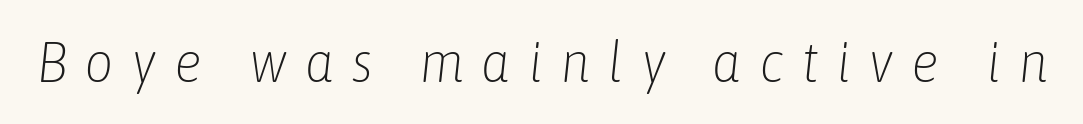
Is the type heavy? It reads as light-to-regular instead. The letters advance in unequal steps, a hallmark of proportional type. The baseline area is clear. The letters are spread apart with noticeably loose tracking. An italicized treatment has been applied to the whole sample.
